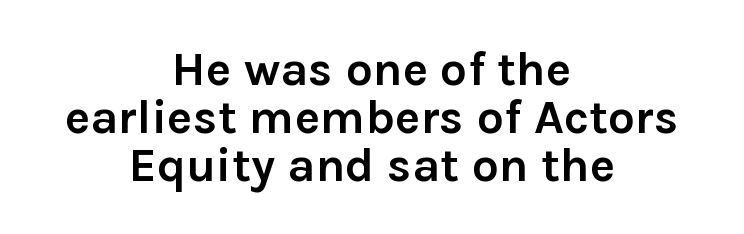
{"serif": "no", "italic": "no", "bold": "yes", "weight": "semibold", "width": "normal", "stroke_contrast": "low", "x_height": "medium", "monospaced": "no", "underline": "no", "align": "center", "line_spacing": "tight", "line_spacing_ratio": 1.0, "letter_spacing": "normal", "letter_spacing_em": 0.0, "glyph_px": 48}
